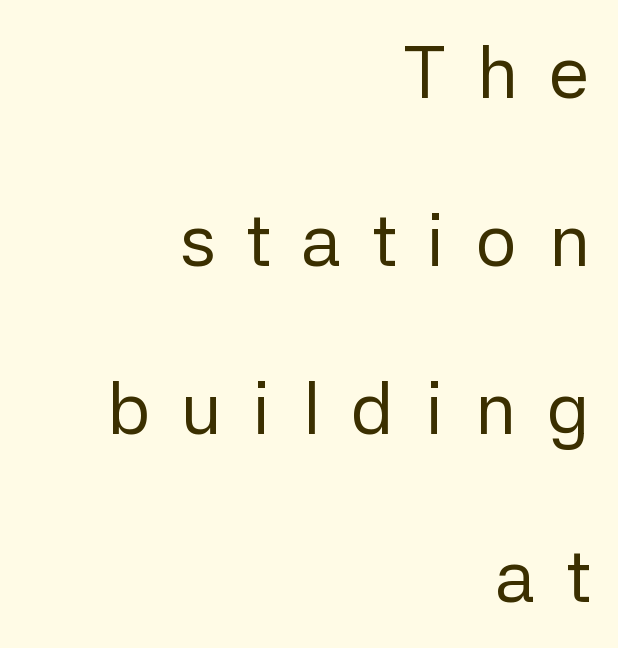
{"serif": "no", "italic": "no", "bold": "no", "weight": "regular", "width": "normal", "stroke_contrast": "low", "x_height": "medium", "monospaced": "no", "underline": "no", "align": "right", "line_spacing": "loose", "line_spacing_ratio": 2.3, "letter_spacing": "wide", "letter_spacing_em": 0.43, "glyph_px": 73}
